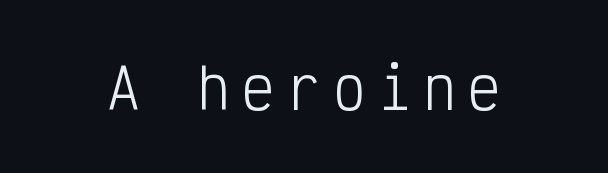
Q: Is the text bold? A: No.
Q: Is the text italic (slanted)? A: No, it is upright.
Q: Is the typeface a serif or a sans-serif typeface? A: Sans-serif.
Q: Is the text underlined? A: No.
Q: Is the spacing between letters normal or unusually wide? A: Unusually wide.
Q: Width (condensed, normal, or wide)? A: Condensed.
Q: Stroke contrast? A: Low.
Q: x-height? A: Medium.
Q: Monospaced? A: Yes.
